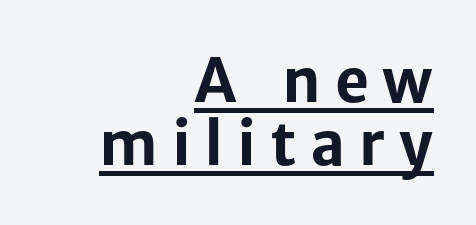
This sample has the flowing, uneven cadence of proportional lettering. If you drew a line through each stem, it would be perfectly vertical. Students, observe: this is what under-led, compact text looks like. Pretty heavy lettering here — definitely bold. Serif or sans? Sans — the stroke terminals are bare.
